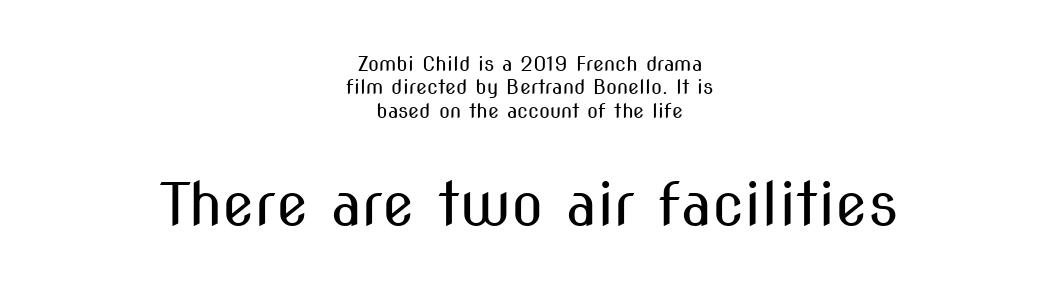
{"serif": "no", "italic": "no", "bold": "no", "weight": "regular", "width": "condensed", "stroke_contrast": "medium", "x_height": "medium", "monospaced": "no", "underline": "no", "align": "center", "line_spacing_ratio": 1.17, "letter_spacing": "normal", "letter_spacing_em": 0.0, "larger_block": "second", "size_ratio": 2.95, "glyph_px": 59}
